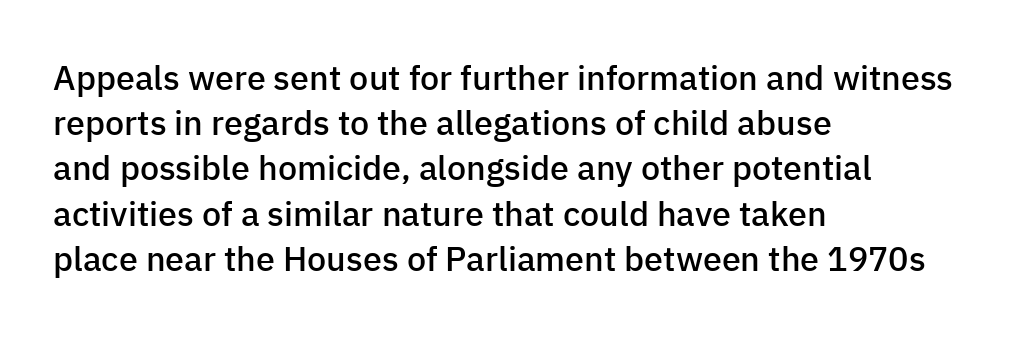
Q: Is the text bold? A: Semi-bold.
Q: Is the text italic (slanted)? A: No, it is upright.
Q: Is the typeface a serif or a sans-serif typeface? A: Sans-serif.
Q: Is the text underlined? A: No.
Q: How is the paragraph aligned? A: Left-aligned.
Q: Is the spacing between letters normal or unusually wide? A: Normal.
Q: Is the spacing between lines tight, normal or loose? A: Normal.
Q: Width (condensed, normal, or wide)? A: Normal.
Q: Stroke contrast? A: Low.
Q: x-height? A: Medium.
Q: Monospaced? A: No.
